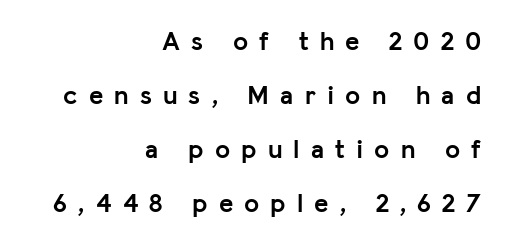
Q: Is the text bold? A: Yes.
Q: Is the text italic (slanted)? A: No, it is upright.
Q: Is the text underlined? A: No.
Q: How is the paragraph aligned? A: Right-aligned.
Q: Is the spacing between letters normal or unusually wide? A: Unusually wide.
Q: Is the spacing between lines tight, normal or loose? A: Loose.
